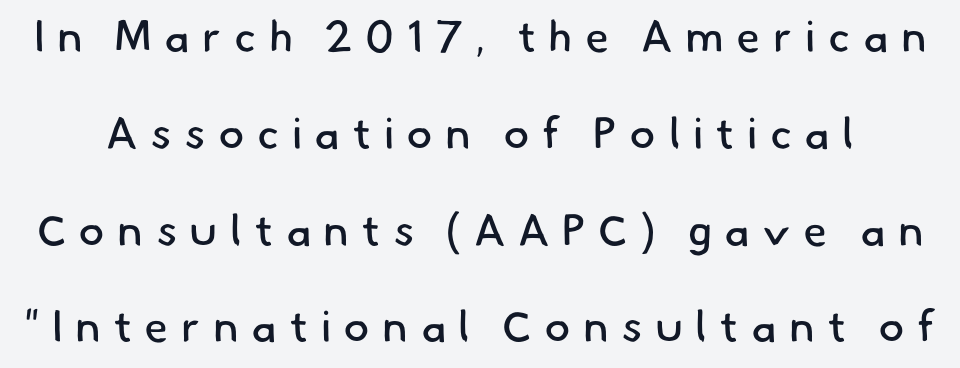
Q: Is the text bold? A: No.
Q: Is the typeface a serif or a sans-serif typeface? A: Sans-serif.
Q: Is the text underlined? A: No.
Q: Is the spacing between letters normal or unusually wide? A: Unusually wide.
Q: Is the spacing between lines tight, normal or loose? A: Loose.
Q: Width (condensed, normal, or wide)? A: Normal.
Q: Stroke contrast? A: Low.
Q: x-height? A: Small.
Q: Monospaced? A: No.
